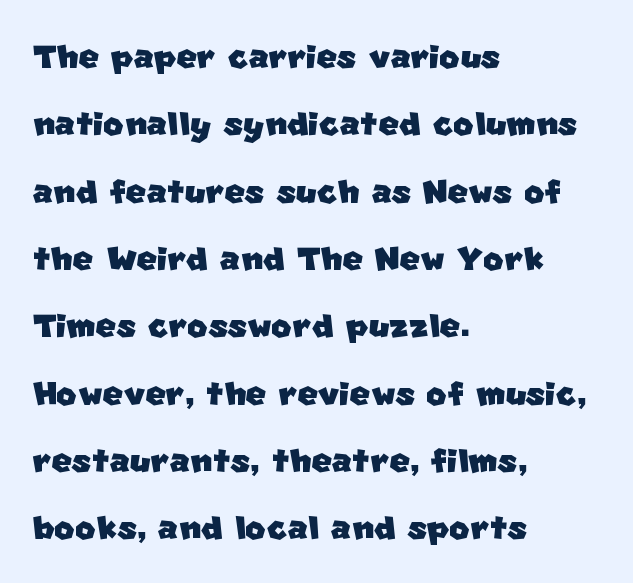
To sum up the face: it is a sans, with no serifs. Quick note: underline off. Quick note: interline space is typical. Each letter keeps its own natural width here, so spacing adapts to shape. Honestly, the letter spacing is just normal — you wouldn't notice it. Left-aligned paragraph, ragged on the right.
